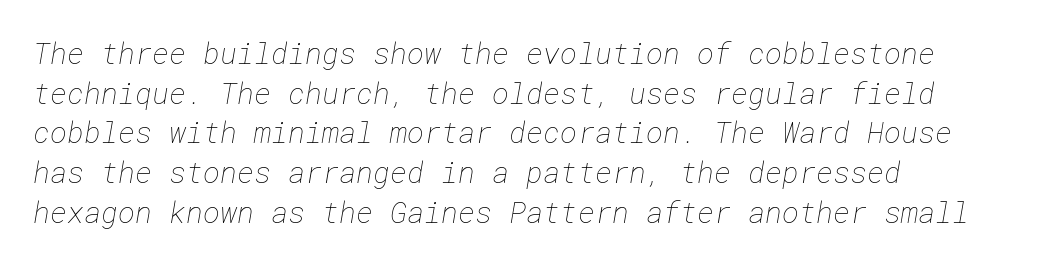
{"bold": "no", "weight": "thin", "width": "normal", "stroke_contrast": "low", "x_height": "medium", "underline": "no", "align": "left", "line_spacing": "normal", "line_spacing_ratio": 1.37, "letter_spacing": "normal", "letter_spacing_em": 0.0, "glyph_px": 29}
